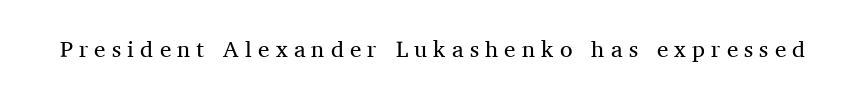
Q: Is the text bold? A: No.
Q: Is the text italic (slanted)? A: No, it is upright.
Q: Is the text underlined? A: No.
Q: Is the spacing between letters normal or unusually wide? A: Unusually wide.
